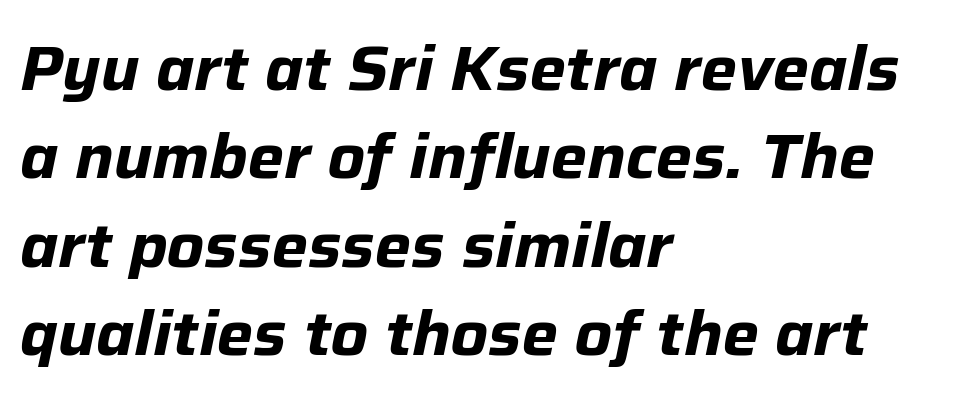
The image shows 61 px bold type, italic (leaning right); set left-aligned, normal line spacing (1.45x), normal letter spacing, not underlined; low stroke contrast and a medium x-height.
